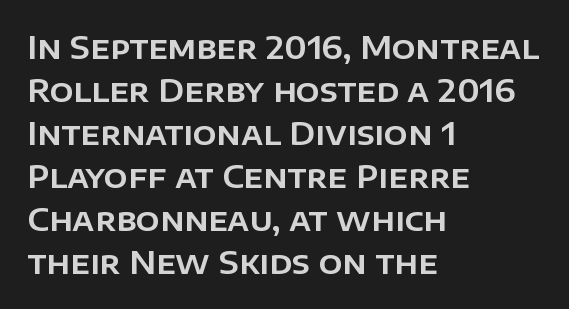
Q: Is the text italic (slanted)? A: No, it is upright.
Q: Is the typeface a serif or a sans-serif typeface? A: Sans-serif.
Q: Is the text underlined? A: No.
Q: How is the paragraph aligned? A: Left-aligned.
Q: Is the spacing between letters normal or unusually wide? A: Normal.
Q: Is the spacing between lines tight, normal or loose? A: Normal.
Q: Width (condensed, normal, or wide)? A: Normal.
Q: Stroke contrast? A: Low.
Q: x-height? A: Large.
Q: Monospaced? A: No.
